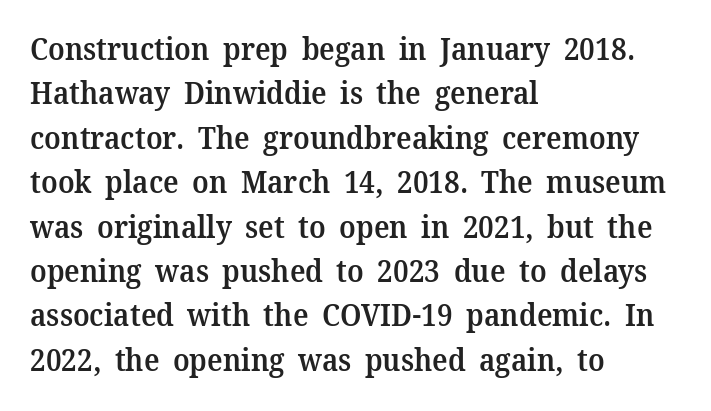
Q: Is the text bold? A: Semi-bold.
Q: Is the text italic (slanted)? A: No, it is upright.
Q: Is the typeface a serif or a sans-serif typeface? A: Serif.
Q: Is the text underlined? A: No.
Q: How is the paragraph aligned? A: Left-aligned.
Q: Is the spacing between letters normal or unusually wide? A: Normal.
Q: Is the spacing between lines tight, normal or loose? A: Normal.
Q: Width (condensed, normal, or wide)? A: Normal.
Q: Stroke contrast? A: Medium.
Q: x-height? A: Medium.
Q: Monospaced? A: No.
